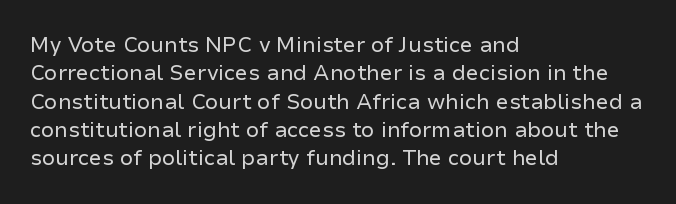
Evenly set lines give the paragraph a standard silhouette. Students, note that the glyphs here touch the page at normal intervals. In terms of posture, this sample is upright. Typeset ragged right — the left edge is the straight one.
